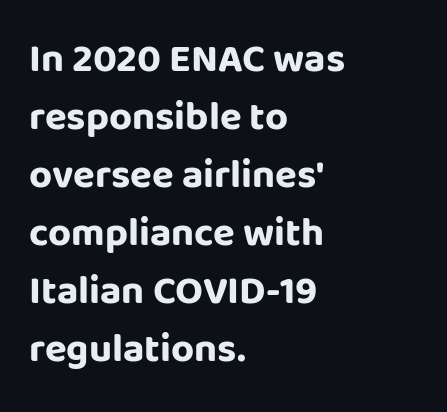
Note: no serifs on the glyphs. The typesetting leans heavy: a genuine bold. Casual observation: everything's shoved over to the left. A typesetter would call this proportional, since set widths differ per character. Reading down the column, the eye jumps a familiar distance to each next line.
